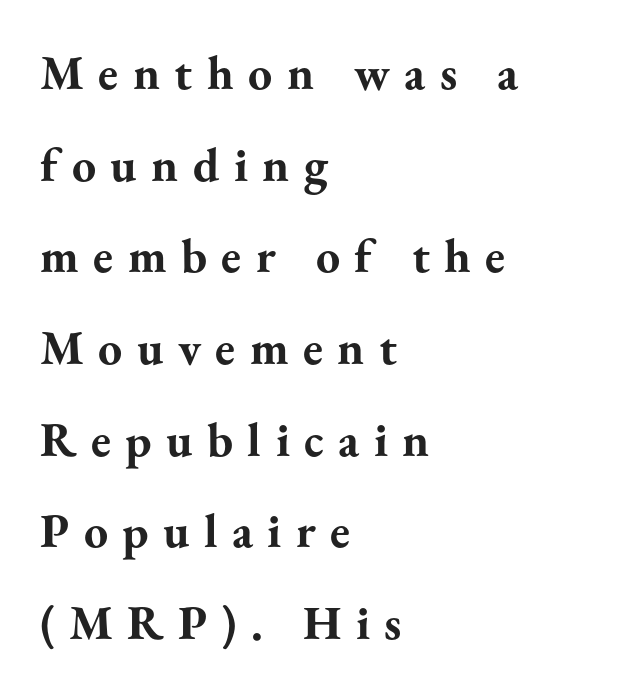
The image shows 48 px bold serif type, upright; set left-aligned, loose line spacing (1.91x), unusually wide letter spacing (+0.3 em), not underlined; medium stroke contrast and a small x-height.
